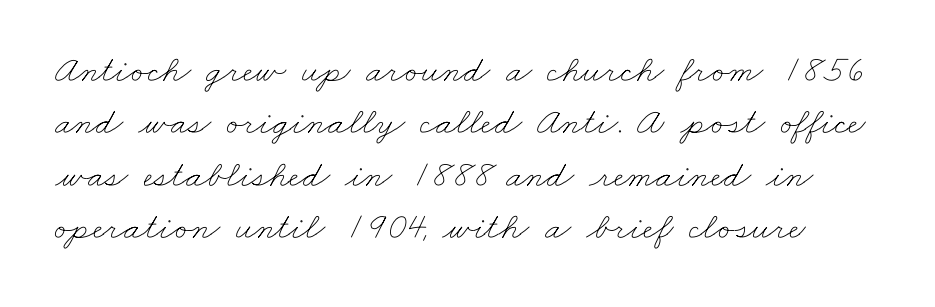
{"bold": "no", "weight": "thin", "width": "wide", "stroke_contrast": "low", "x_height": "small", "monospaced": "no", "underline": "no", "line_spacing": "normal", "line_spacing_ratio": 1.38, "letter_spacing": "normal", "letter_spacing_em": 0.0, "glyph_px": 38}
